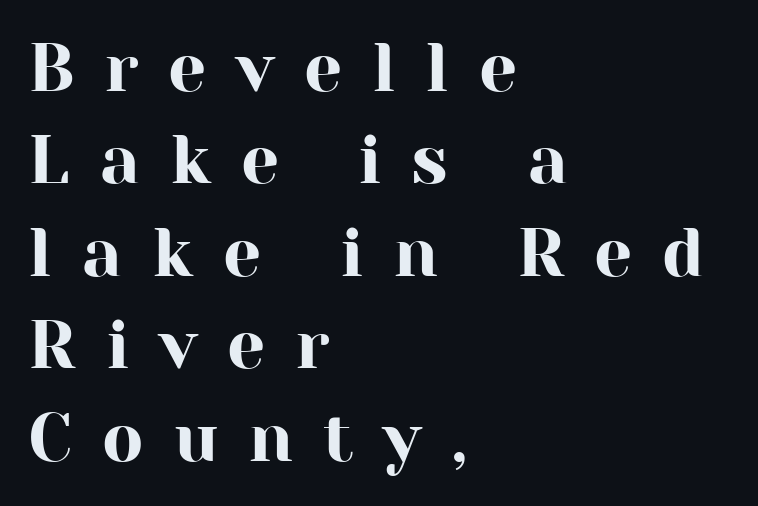
The image shows 68 px serif type, upright; set left-aligned, normal line spacing (1.36x), unusually wide letter spacing (+0.44 em), not underlined; high stroke contrast and a medium x-height.
